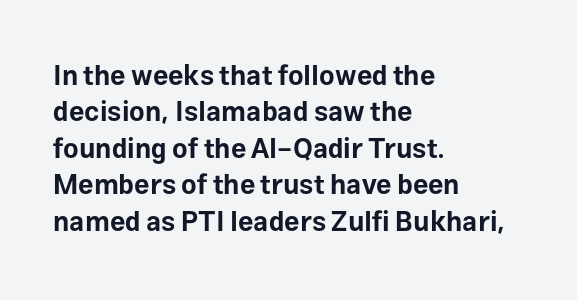
The lettering stays uniformly vertical, giving the passage a roman look. Letters rest on an invisible, unmarked baseline. This block has exactly the height ordinary leading produces. Spacing between characters is what you'd get straight out of the box. Notice how thick the strokes are: this is what a full bold looks like.
